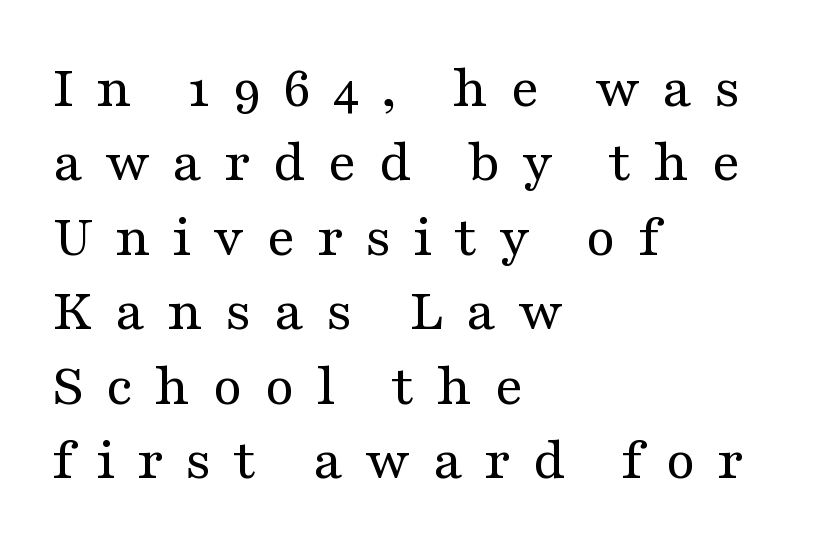
{"serif": "yes", "italic": "no", "bold": "no", "weight": "regular", "width": "wide", "stroke_contrast": "medium", "x_height": "medium", "monospaced": "no", "underline": "no", "align": "left", "line_spacing_ratio": 1.24, "letter_spacing": "wide", "letter_spacing_em": 0.36, "glyph_px": 60}
